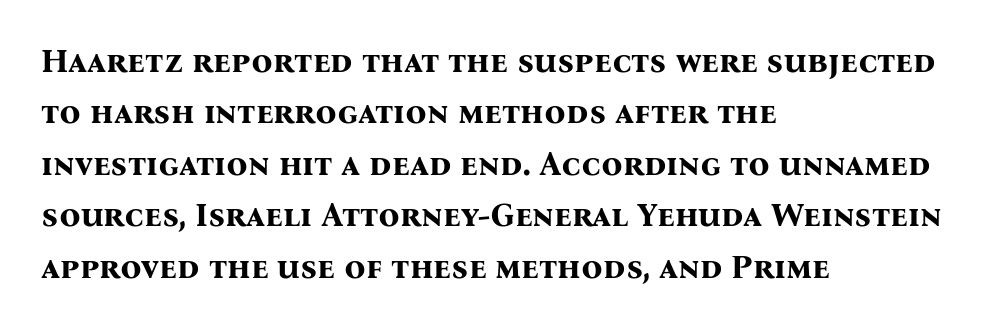
The image shows 33 px bold serif type, upright; set left-aligned, normal line spacing (1.56x), normal letter spacing, not underlined; medium stroke contrast and a medium x-height.
